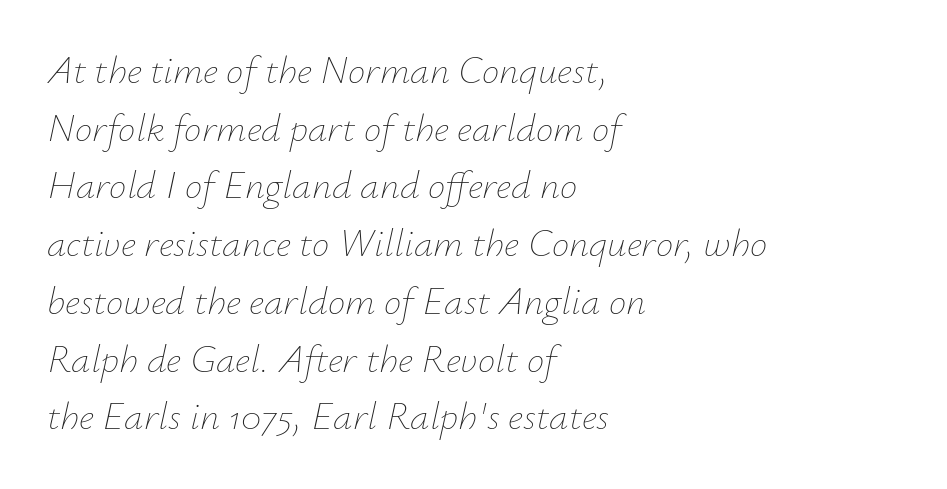
The image shows 39 px thin type, italic (leaning right); set left-aligned, normal line spacing (1.48x), normal letter spacing, not underlined; low stroke contrast and a small x-height.
